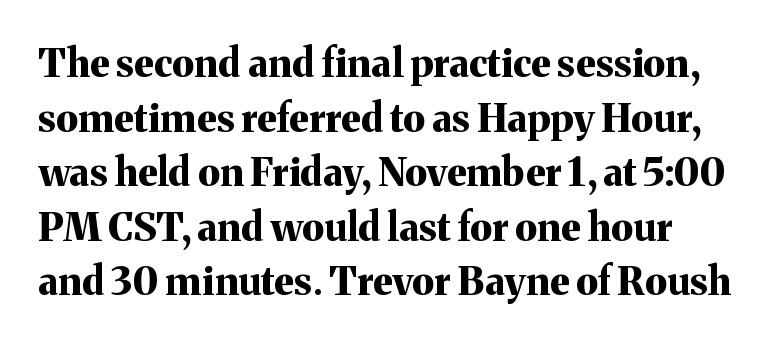
Q: Is the text bold? A: Yes.
Q: Is the text italic (slanted)? A: No, it is upright.
Q: Is the typeface a serif or a sans-serif typeface? A: Serif.
Q: Is the text underlined? A: No.
Q: Is the spacing between letters normal or unusually wide? A: Normal.
Q: Is the spacing between lines tight, normal or loose? A: Normal.
Q: Width (condensed, normal, or wide)? A: Normal.
Q: Stroke contrast? A: Medium.
Q: x-height? A: Medium.
Q: Monospaced? A: No.
